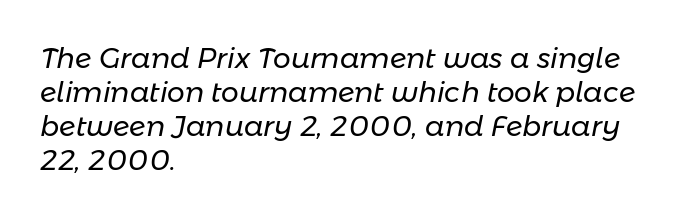
The image shows 28 px regular-weight type, italic (leaning right); set left-aligned, line spacing 1.22x, normal letter spacing, not underlined; low stroke contrast and a medium x-height.
